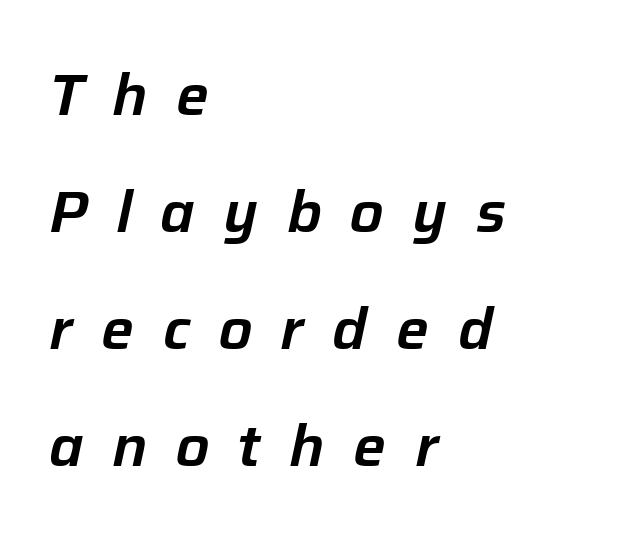
The image shows 58 px text type, italic (leaning right); set left-aligned, loose line spacing (2.02x), unusually wide letter spacing (+0.49 em), not underlined; low stroke contrast and a medium x-height.
